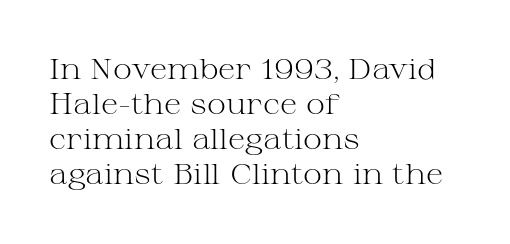
Q: Is the text bold? A: No.
Q: Is the text italic (slanted)? A: No, it is upright.
Q: Is the typeface a serif or a sans-serif typeface? A: Serif.
Q: Is the text underlined? A: No.
Q: How is the paragraph aligned? A: Left-aligned.
Q: Is the spacing between letters normal or unusually wide? A: Normal.
Q: Width (condensed, normal, or wide)? A: Wide.
Q: Stroke contrast? A: Medium.
Q: x-height? A: Medium.
Q: Monospaced? A: No.
